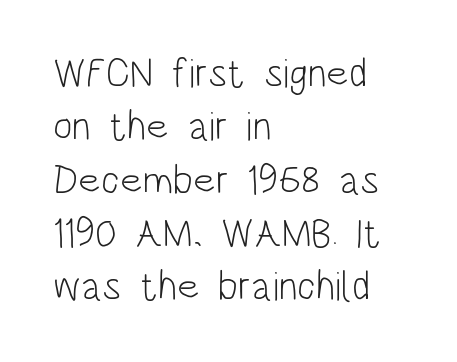
Caption: face not bold, strokes unweighted. Serifs: no, the terminals of the letterforms are clean. Tracking here is standard; glyphs follow each other at the usual distance. Line spacing here is normal. The zone under the glyphs is completely vacant. Where is the straight margin? On the left.
